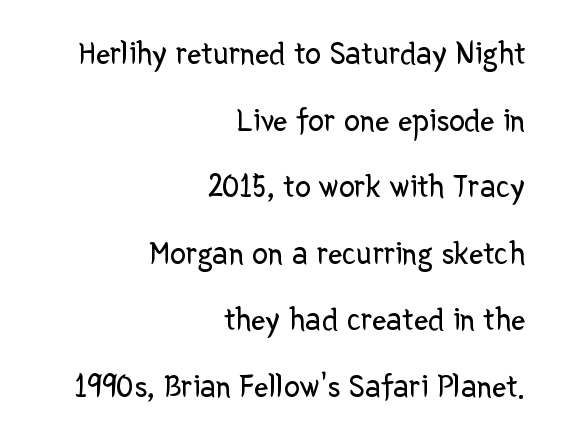
{"serif": "no", "italic": "no", "bold": "no", "weight": "regular", "width": "normal", "stroke_contrast": "low", "x_height": "medium", "monospaced": "no", "underline": "no", "align": "right", "line_spacing": "loose", "line_spacing_ratio": 2.08, "letter_spacing": "normal", "letter_spacing_em": 0.0, "glyph_px": 32}
